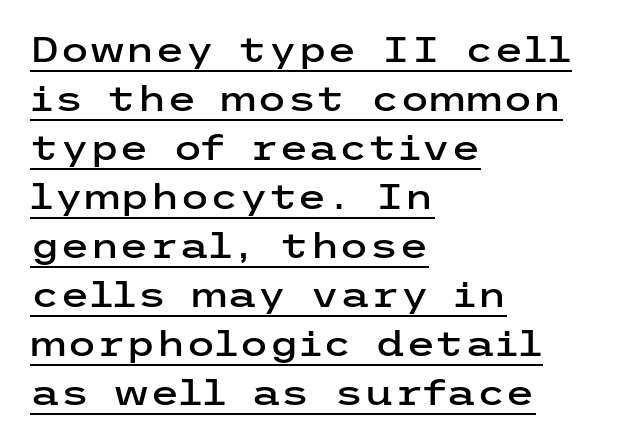
The image shows 34 px wide sans-serif type, upright; set left-aligned, normal line spacing (1.44x), normal letter spacing, underlined; low stroke contrast and a medium x-height.
